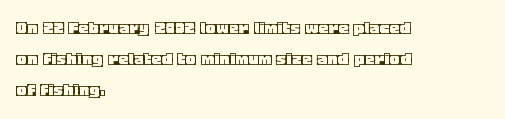
Layout note: lines flush left. Designer's note — italics off, roman on. The baseline area is clear. Reading down the column, the eye jumps a familiar distance to each next line. Default kerning and tracking; the words read as compact shapes.
